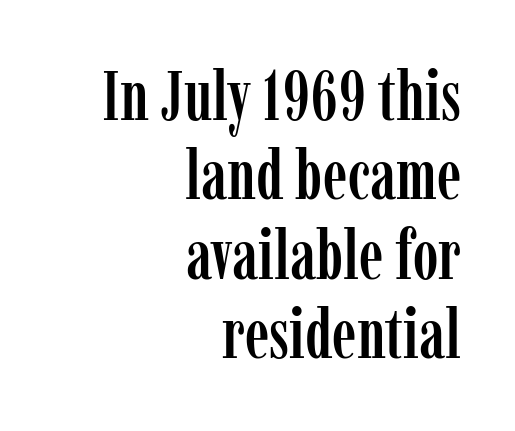
Q: Is the text italic (slanted)? A: No, it is upright.
Q: Is the typeface a serif or a sans-serif typeface? A: Serif.
Q: Is the text underlined? A: No.
Q: How is the paragraph aligned? A: Right-aligned.
Q: Is the spacing between letters normal or unusually wide? A: Normal.
Q: Is the spacing between lines tight, normal or loose? A: Tight.
Q: Width (condensed, normal, or wide)? A: Condensed.
Q: Stroke contrast? A: Low.
Q: x-height? A: Medium.
Q: Monospaced? A: No.
